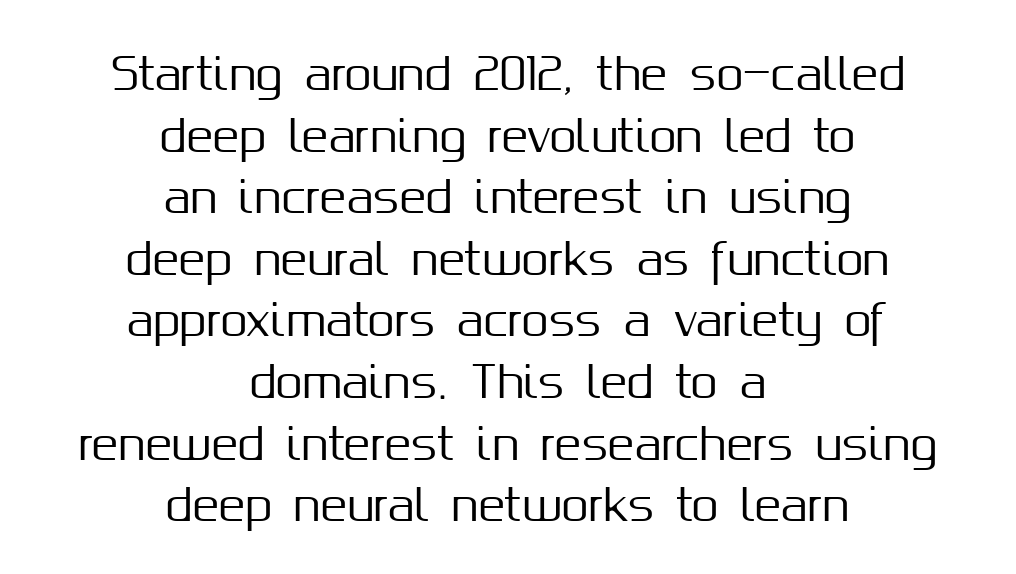
Typeset on center — no edge is straight. In terms of letterform style, serifs are entirely absent. It's the straight-up-and-down kind of type. The leading is moderate, giving the passage an even texture. The line texture is even and compact thanks to regular tracking. No word sits above an underline.
